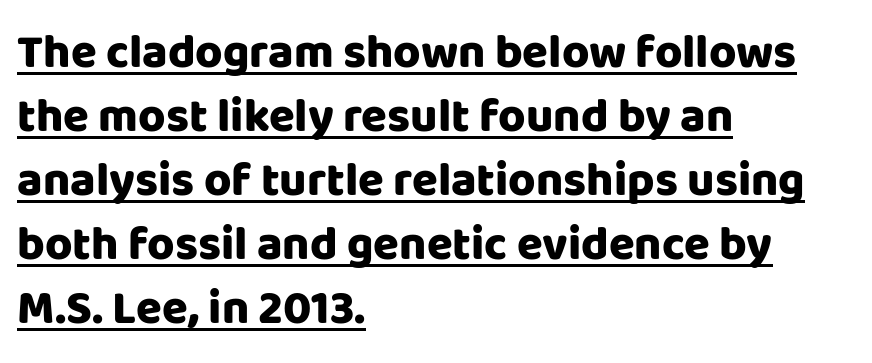
{"serif": "no", "italic": "no", "bold": "yes", "weight": "heavy", "width": "normal", "stroke_contrast": "low", "x_height": "large", "monospaced": "no", "underline": "yes", "align": "left", "line_spacing": "normal", "line_spacing_ratio": 1.36, "letter_spacing": "normal", "letter_spacing_em": 0.0, "glyph_px": 47}
